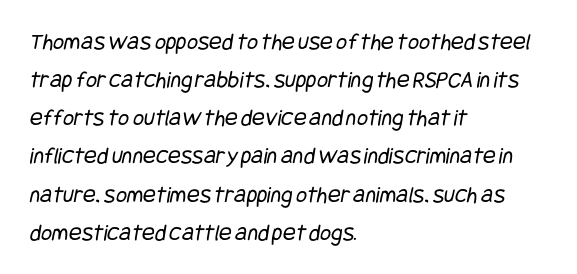
Q: Is the text bold? A: No.
Q: Is the text underlined? A: No.
Q: How is the paragraph aligned? A: Left-aligned.
Q: Is the spacing between letters normal or unusually wide? A: Normal.
Q: Is the spacing between lines tight, normal or loose? A: Normal.
